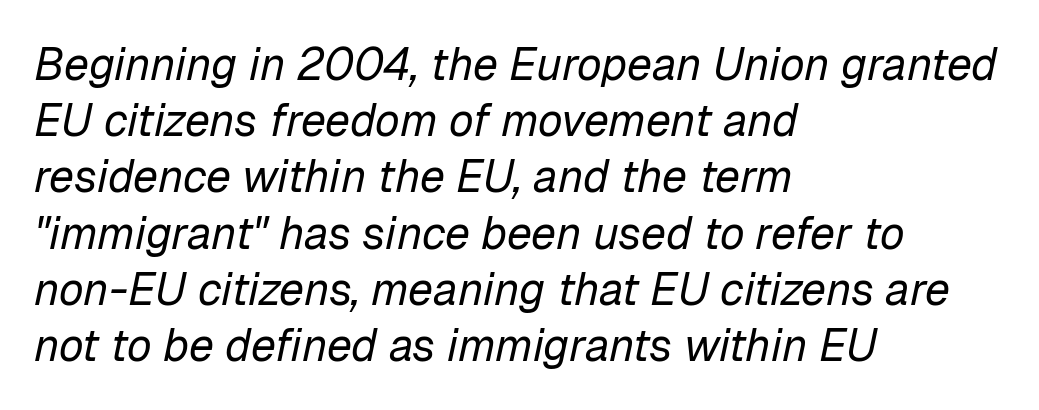
Q: Is the text bold? A: No.
Q: Is the text italic (slanted)? A: Yes, it leans right by about 12 degrees.
Q: Is the text underlined? A: No.
Q: How is the paragraph aligned? A: Left-aligned.
Q: Is the spacing between letters normal or unusually wide? A: Normal.
Q: Is the spacing between lines tight, normal or loose? A: Normal.
Q: Width (condensed, normal, or wide)? A: Normal.
Q: Stroke contrast? A: Low.
Q: x-height? A: Medium.
Q: Monospaced? A: No.
